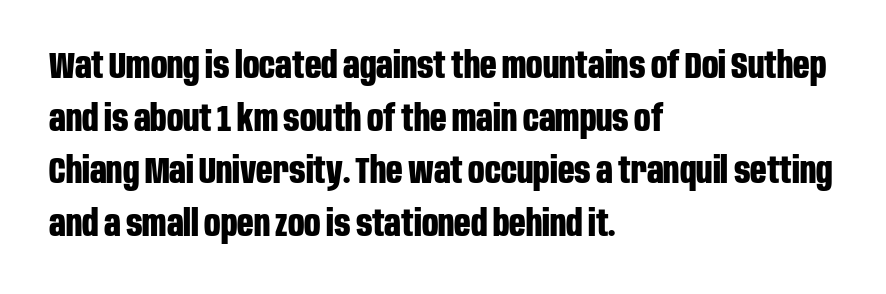
The image shows 36 px bold, condensed sans-serif type, upright; set left-aligned, normal line spacing (1.46x), normal letter spacing, not underlined; low stroke contrast and a large x-height.
